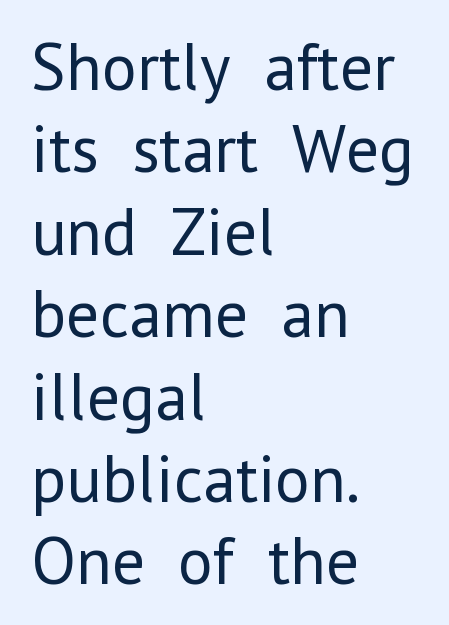
Left-aligned paragraph, ragged on the right. Check the space under the baseline: it is left empty. No feet cap the strokes, marking this as sans-serif type. Each letter keeps its own natural width here, so spacing adapts to shape.
